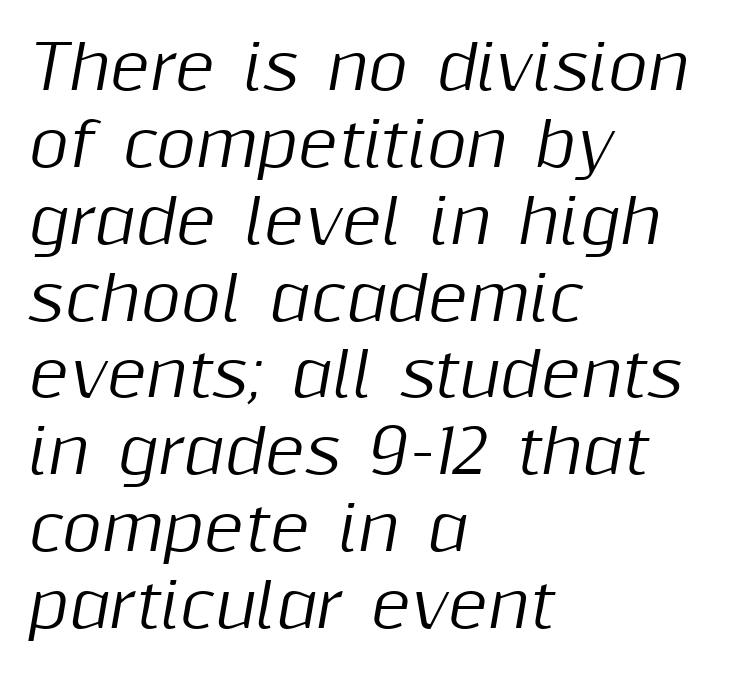
The image shows 61 px text type, italic (leaning right); set left-aligned, normal line spacing (1.26x), normal letter spacing, not underlined; medium stroke contrast and a medium x-height.
